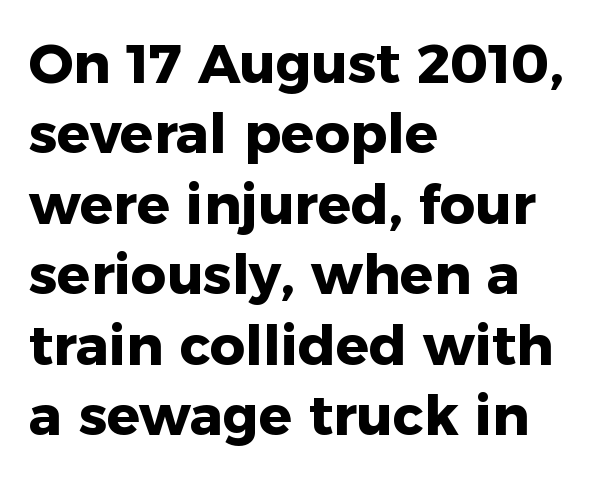
The image shows 55 px heavy sans-serif type, upright; set left-aligned, normal line spacing (1.28x), normal letter spacing, not underlined; low stroke contrast and a medium x-height.
